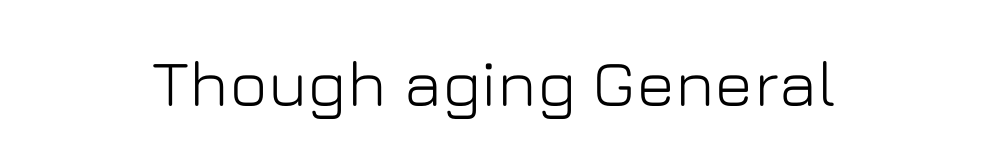
The image shows 65 px sans-serif type, upright; set normal letter spacing, not underlined; low stroke contrast and a medium x-height.
